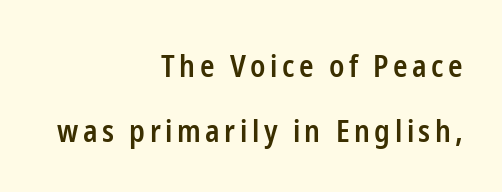
The string is rendered with underlining switched off. Notice the strokes are somewhat thickened but not fully heavy: this is a semibold. The passage shown is typeset with a sans-serif family. The passage shown is typed in a proportional face where columns would drift. Caption: multi-line text, flush right, ragged left. This block would shrink considerably if given ordinary leading; it's expanded now.
